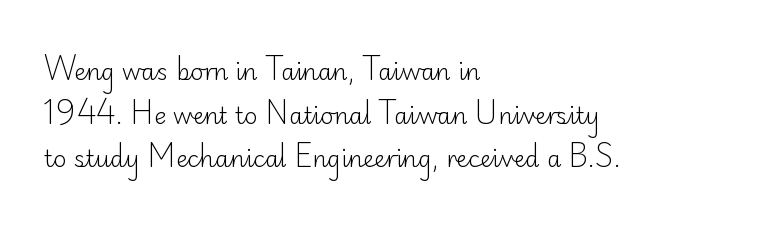
The baseline area is clear. The lines are quadded left. Every character sits straight up, as roman type does. Look at the tracking — it's just the regular setting, nothing added.
